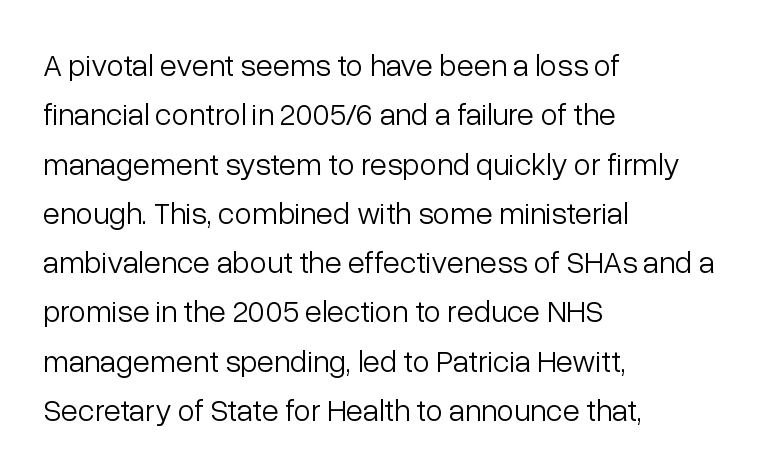
Q: Is the text bold? A: No.
Q: Is the text italic (slanted)? A: No, it is upright.
Q: Is the typeface a serif or a sans-serif typeface? A: Sans-serif.
Q: Is the text underlined? A: No.
Q: How is the paragraph aligned? A: Left-aligned.
Q: Is the spacing between letters normal or unusually wide? A: Normal.
Q: Is the spacing between lines tight, normal or loose? A: Normal.
Q: Width (condensed, normal, or wide)? A: Normal.
Q: Stroke contrast? A: Low.
Q: x-height? A: Medium.
Q: Monospaced? A: No.
